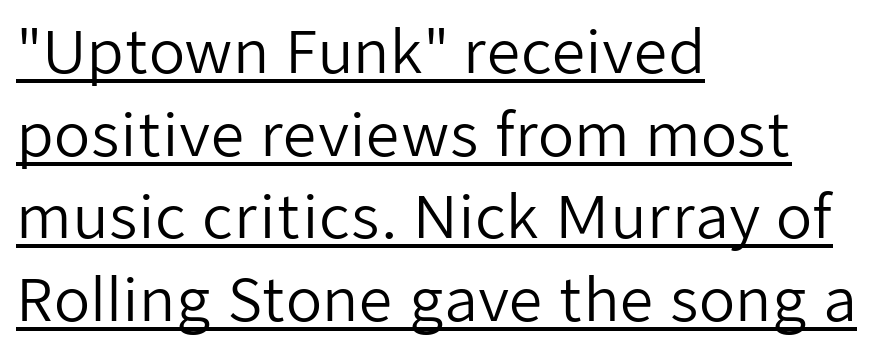
{"serif": "no", "italic": "no", "bold": "no", "weight": "regular", "width": "normal", "stroke_contrast": "low", "x_height": "medium", "monospaced": "no", "underline": "yes", "align": "left", "line_spacing": "normal", "line_spacing_ratio": 1.4, "letter_spacing": "normal", "letter_spacing_em": 0.0, "glyph_px": 59}
